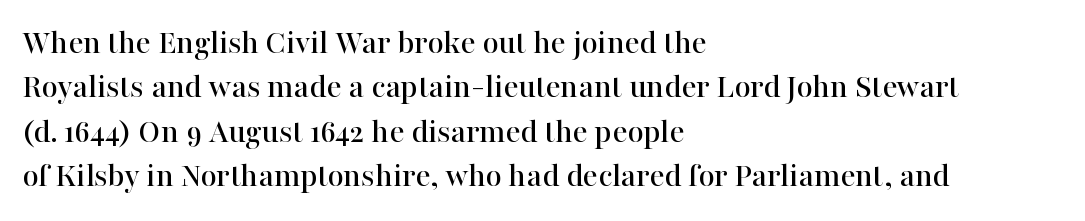
Caption: standard tracking, unaltered. The rendering uses natural spacing where letterforms have individual widths. Plain, unruled lines of type. The typeface chosen for these lines features serifs.
